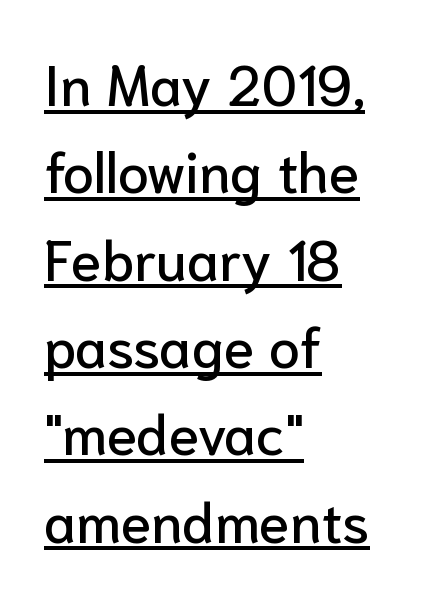
{"serif": "no", "italic": "no", "width": "normal", "stroke_contrast": "low", "x_height": "medium", "monospaced": "no", "underline": "yes", "align": "left", "line_spacing": "normal", "line_spacing_ratio": 1.56, "letter_spacing": "normal", "letter_spacing_em": 0.0, "glyph_px": 56}
